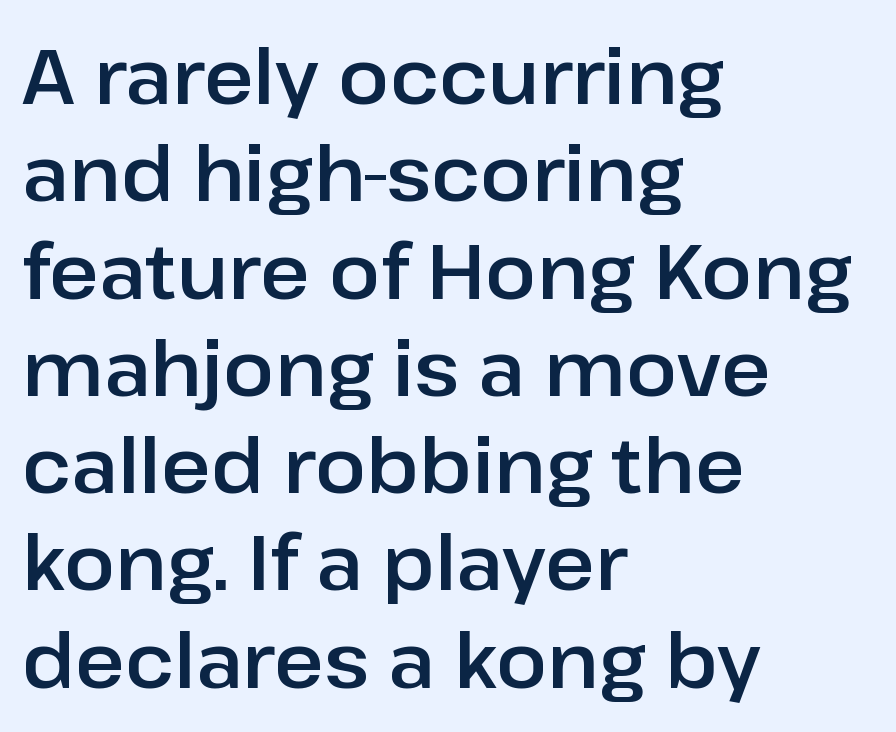
Q: Is the text italic (slanted)? A: No, it is upright.
Q: Is the typeface a serif or a sans-serif typeface? A: Sans-serif.
Q: Is the text underlined? A: No.
Q: How is the paragraph aligned? A: Left-aligned.
Q: Is the spacing between letters normal or unusually wide? A: Normal.
Q: Is the spacing between lines tight, normal or loose? A: Normal.
Q: Width (condensed, normal, or wide)? A: Normal.
Q: Stroke contrast? A: Low.
Q: x-height? A: Medium.
Q: Monospaced? A: No.
